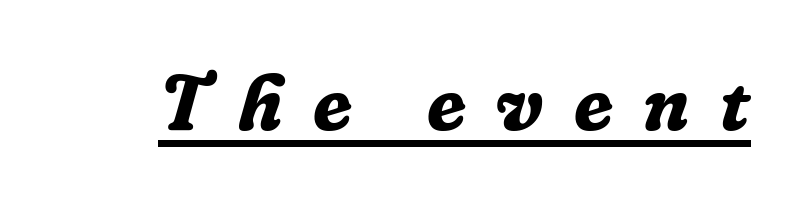
The image shows 78 px bold serif type, italic (leaning right); set unusually wide letter spacing (+0.39 em), underlined; low stroke contrast and a medium x-height.
